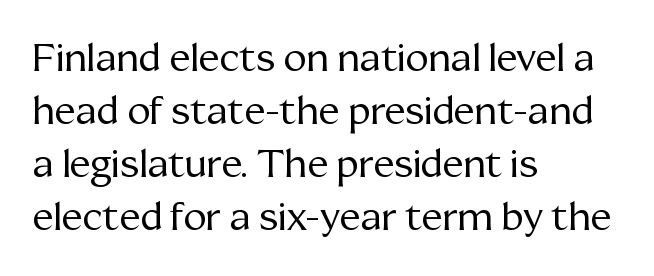
{"serif": "yes", "italic": "no", "bold": "no", "weight": "regular", "width": "normal", "stroke_contrast": "medium", "x_height": "medium", "monospaced": "no", "underline": "no", "align": "left", "line_spacing": "normal", "line_spacing_ratio": 1.36, "letter_spacing": "normal", "letter_spacing_em": 0.0, "glyph_px": 39}
